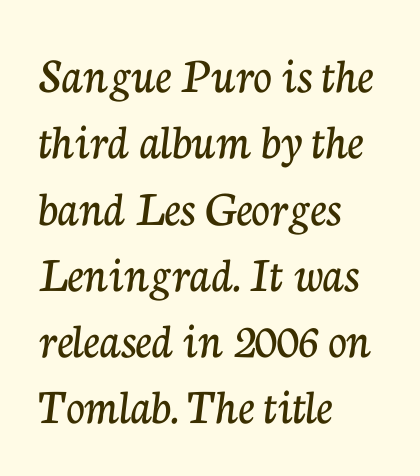
{"serif": "yes", "width": "normal", "stroke_contrast": "low", "x_height": "medium", "monospaced": "no", "underline": "no", "align": "left", "line_spacing": "normal", "line_spacing_ratio": 1.3, "letter_spacing": "normal", "letter_spacing_em": 0.0, "glyph_px": 51}
